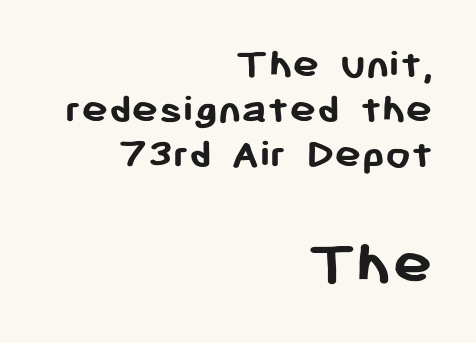
Q: Is the text bold? A: Yes.
Q: Is the text italic (slanted)? A: No, it is upright.
Q: Is the typeface a serif or a sans-serif typeface? A: Sans-serif.
Q: Is the text underlined? A: No.
Q: How is the paragraph aligned? A: Right-aligned.
Q: Is the spacing between letters normal or unusually wide? A: Normal.
Q: Is the spacing between lines tight, normal or loose? A: Tight.
Q: Which block of text is set in a larger size, the first (top) or the second (bottom)? A: The second (bottom) one.
Q: Width (condensed, normal, or wide)? A: Normal.
Q: Stroke contrast? A: Low.
Q: x-height? A: Medium.
Q: Monospaced? A: No.
